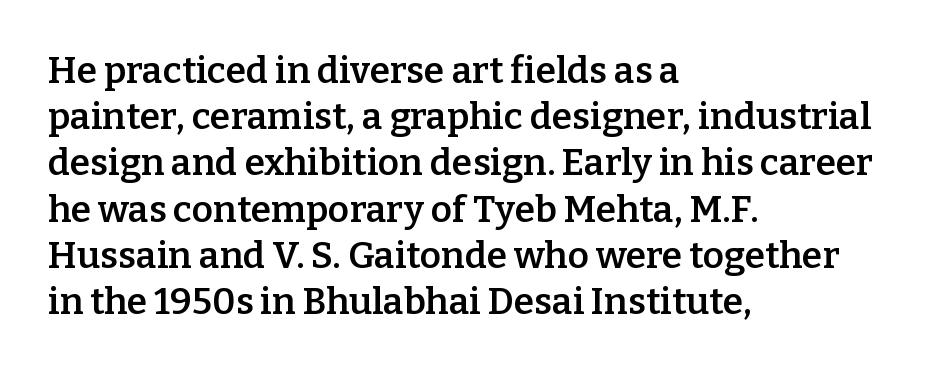
Q: Is the text bold? A: Semi-bold.
Q: Is the text italic (slanted)? A: No, it is upright.
Q: Is the typeface a serif or a sans-serif typeface? A: Serif.
Q: Is the text underlined? A: No.
Q: How is the paragraph aligned? A: Left-aligned.
Q: Is the spacing between letters normal or unusually wide? A: Normal.
Q: Is the spacing between lines tight, normal or loose? A: Normal.
Q: Width (condensed, normal, or wide)? A: Normal.
Q: Stroke contrast? A: Low.
Q: x-height? A: Medium.
Q: Monospaced? A: No.
